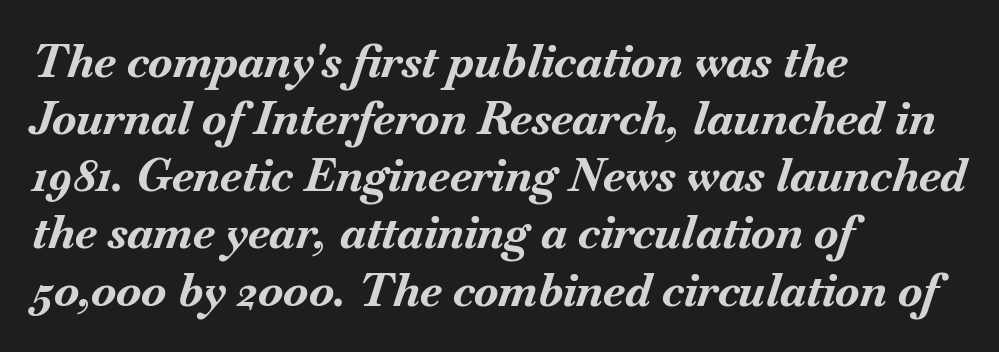
Q: Is the text bold? A: Yes.
Q: Is the text italic (slanted)? A: Yes, it leans right by about 18 degrees.
Q: Is the text underlined? A: No.
Q: How is the paragraph aligned? A: Left-aligned.
Q: Is the spacing between letters normal or unusually wide? A: Normal.
Q: Is the spacing between lines tight, normal or loose? A: Normal.
Q: Width (condensed, normal, or wide)? A: Normal.
Q: Stroke contrast? A: Medium.
Q: x-height? A: Small.
Q: Monospaced? A: No.
